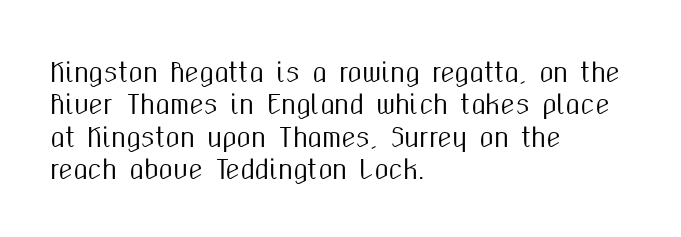
{"italic": "no", "underline": "no", "align": "left", "line_spacing": "normal", "line_spacing_ratio": 1.25, "letter_spacing": "normal", "letter_spacing_em": 0.0, "glyph_px": 26}
